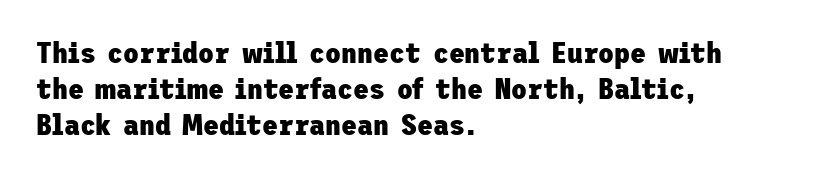
{"serif": "no", "italic": "no", "bold": "yes", "weight": "heavy", "width": "normal", "stroke_contrast": "low", "x_height": "medium", "underline": "no", "align": "left", "line_spacing": "normal", "line_spacing_ratio": 1.25, "letter_spacing": "normal", "letter_spacing_em": 0.0, "glyph_px": 29}
